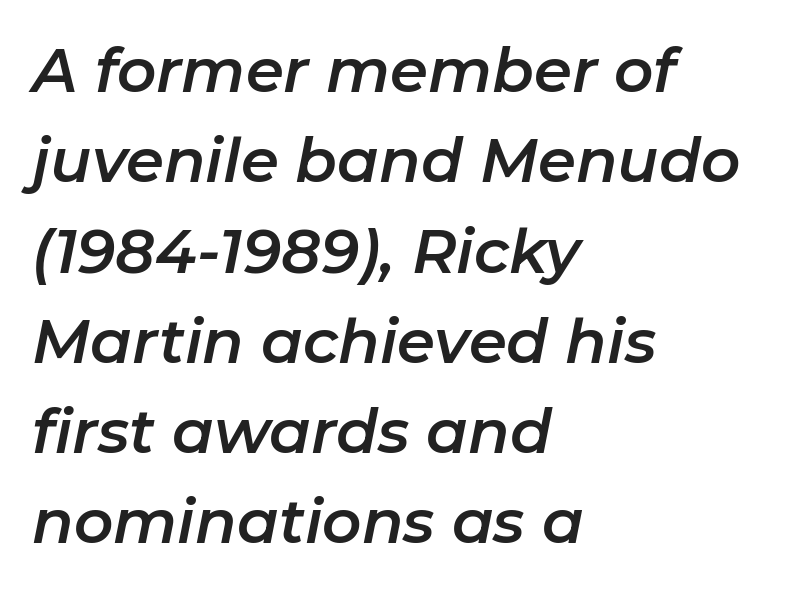
The image shows 61 px text type, italic (leaning right); set left-aligned, normal line spacing (1.48x), normal letter spacing, not underlined; low stroke contrast and a medium x-height.
